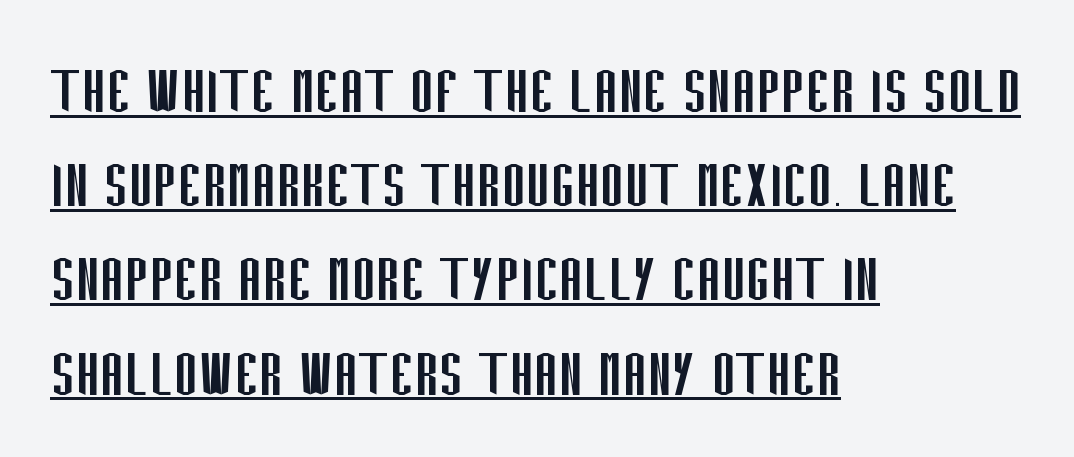
The image shows 73 px regular-weight, condensed sans-serif type, upright; set left-aligned, normal line spacing (1.29x), normal letter spacing, underlined; low stroke contrast and a large x-height.
